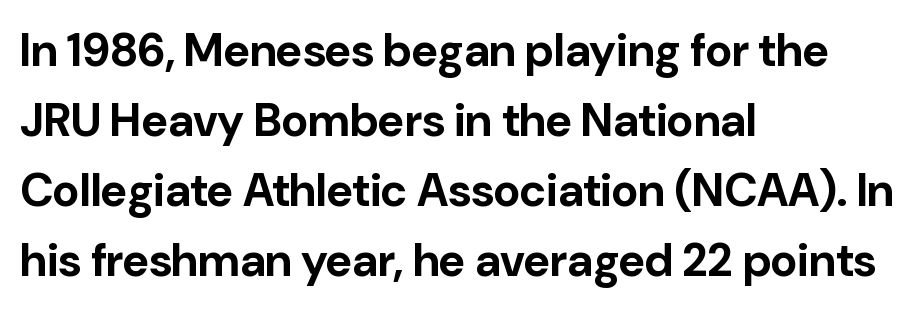
Q: Is the text bold? A: Yes.
Q: Is the text italic (slanted)? A: No, it is upright.
Q: Is the typeface a serif or a sans-serif typeface? A: Sans-serif.
Q: Is the text underlined? A: No.
Q: How is the paragraph aligned? A: Left-aligned.
Q: Is the spacing between letters normal or unusually wide? A: Normal.
Q: Is the spacing between lines tight, normal or loose? A: Normal.
Q: Width (condensed, normal, or wide)? A: Normal.
Q: Stroke contrast? A: Low.
Q: x-height? A: Medium.
Q: Monospaced? A: No.
